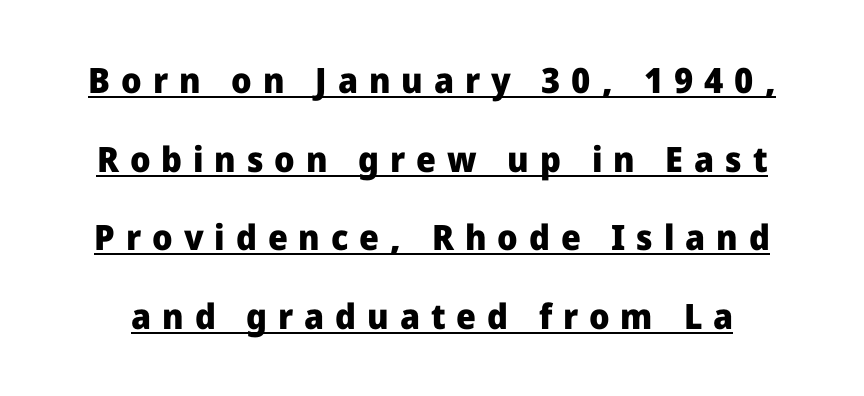
Q: Is the text bold? A: Yes.
Q: Is the text italic (slanted)? A: No, it is upright.
Q: Is the typeface a serif or a sans-serif typeface? A: Sans-serif.
Q: Is the text underlined? A: Yes.
Q: Is the spacing between letters normal or unusually wide? A: Unusually wide.
Q: Is the spacing between lines tight, normal or loose? A: Loose.
Q: Width (condensed, normal, or wide)? A: Normal.
Q: Stroke contrast? A: Low.
Q: x-height? A: Medium.
Q: Monospaced? A: No.
